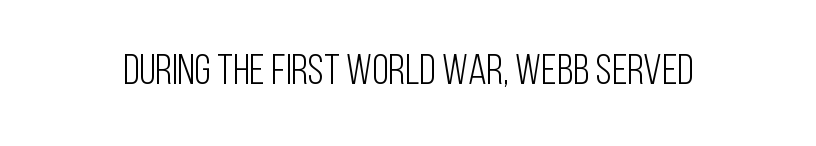
The image shows 43 px light, condensed sans-serif type, upright; set normal letter spacing, not underlined; low stroke contrast and a large x-height.
